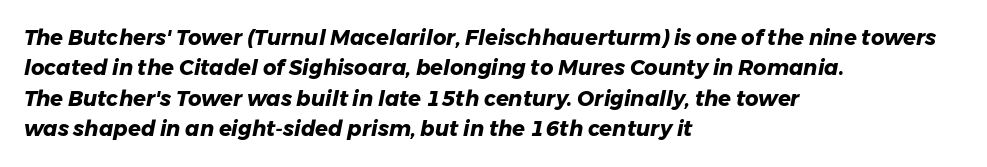
{"italic": "yes", "lean": "right", "slant_degrees": 11, "bold": "yes", "underline": "no", "align": "left", "line_spacing": "normal", "line_spacing_ratio": 1.45, "letter_spacing": "normal", "letter_spacing_em": 0.0, "glyph_px": 21}
